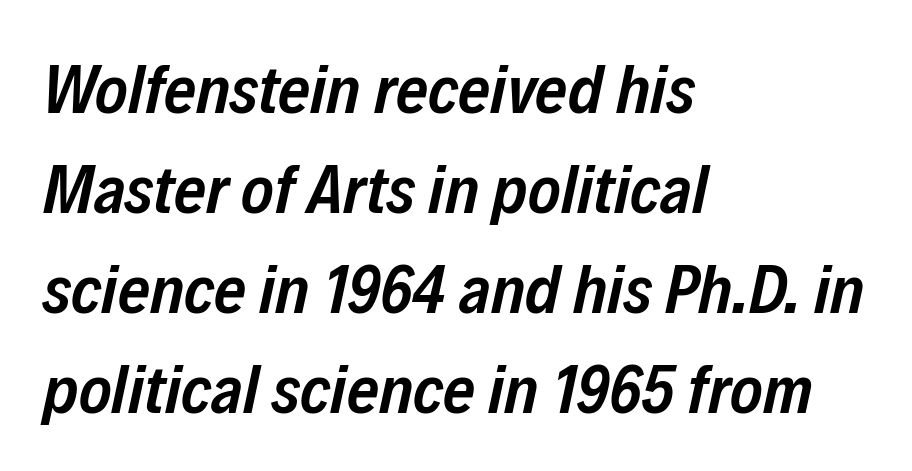
{"italic": "yes", "lean": "right", "slant_degrees": 12, "bold": "semi", "weight": "semibold", "width": "condensed", "stroke_contrast": "low", "x_height": "medium", "monospaced": "no", "underline": "no", "align": "left", "line_spacing": "normal", "line_spacing_ratio": 1.45, "letter_spacing": "normal", "letter_spacing_em": 0.0, "glyph_px": 69}
